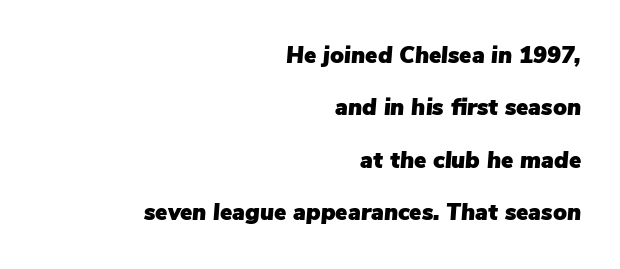
{"italic": "yes", "lean": "right", "slant_degrees": 5, "underline": "no", "align": "right", "line_spacing": "loose", "line_spacing_ratio": 2.28, "letter_spacing": "normal", "letter_spacing_em": 0.0, "glyph_px": 23}
